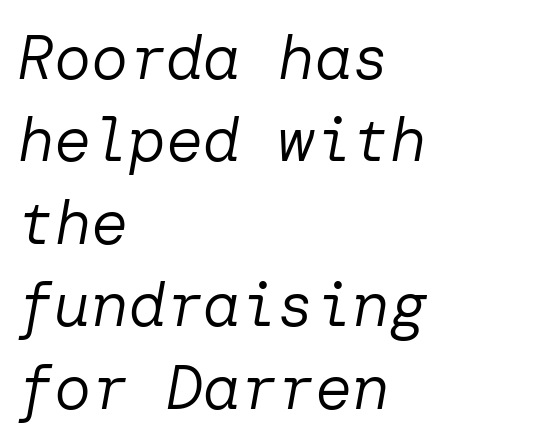
The image shows 62 px regular-weight type, italic (leaning right); set left-aligned, normal line spacing (1.33x), normal letter spacing, not underlined; low stroke contrast and a medium x-height.
